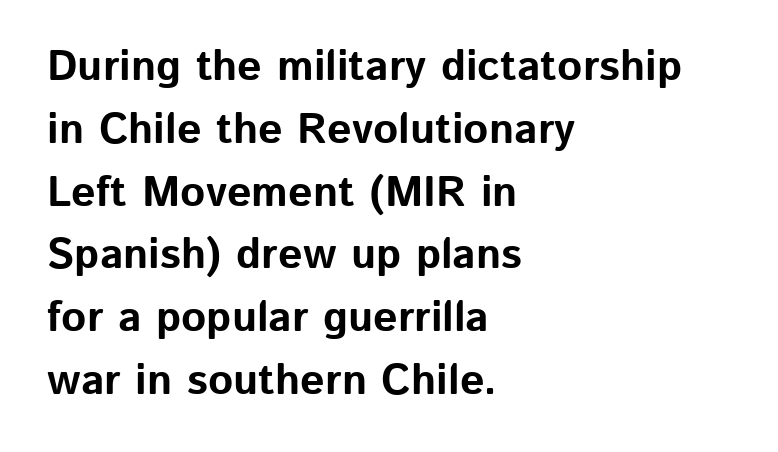
The image shows 43 px bold sans-serif type, upright; set left-aligned, normal line spacing (1.46x), normal letter spacing, not underlined; low stroke contrast and a medium x-height.
